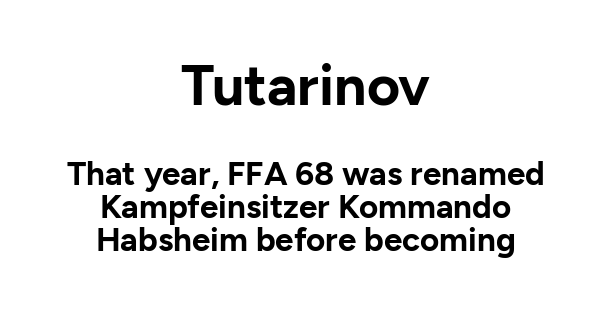
The image shows 57 px bold sans-serif type, upright; set centered, tight line spacing (1.0x), normal letter spacing, not underlined; the first (top) block is 1.73x larger; low stroke contrast and a medium x-height.
